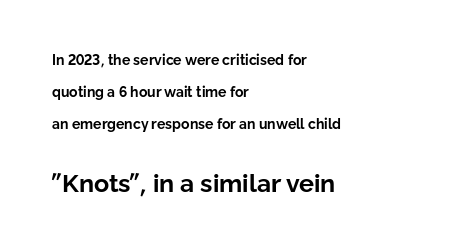
Summary of vertical rhythm: relaxed, with wide interline spacing. Spacing between characters is what you'd get straight out of the box. This is roman type, the default non-slanted kind. The passage shown begins with its smaller block and ends with its larger one.
